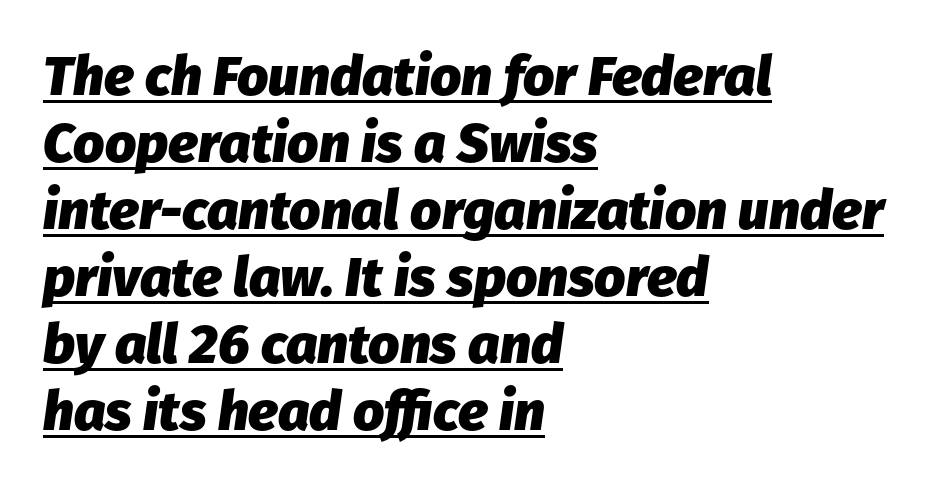
Q: Is the text bold? A: Yes.
Q: Is the text italic (slanted)? A: Yes, it leans right by about 8 degrees.
Q: Is the text underlined? A: Yes.
Q: How is the paragraph aligned? A: Left-aligned.
Q: Is the spacing between letters normal or unusually wide? A: Normal.
Q: Width (condensed, normal, or wide)? A: Normal.
Q: Stroke contrast? A: Low.
Q: x-height? A: Medium.
Q: Monospaced? A: No.
